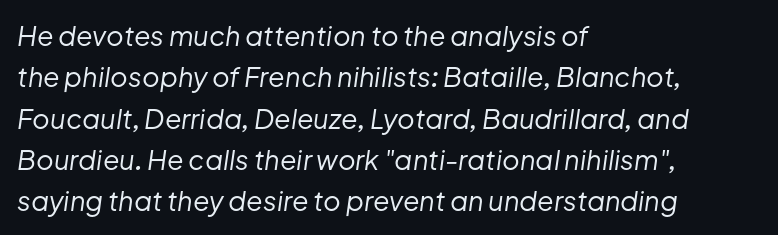
A quiet, ordinary-to-light weight characterises the typeface. Anything drawn beneath the words? Only blank space. This rendering uses left alignment, leaving the right contour irregular. Nothing unusual about the tracking: characters are spaced as the font intends. Is the type slanted? Yes — the strokes lean at a clear angle.
